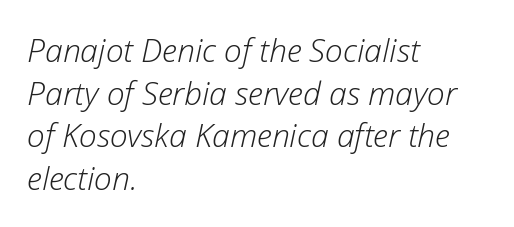
The image shows 32 px light type, italic (leaning right); set left-aligned, normal line spacing (1.33x), normal letter spacing, not underlined; low stroke contrast and a medium x-height.
